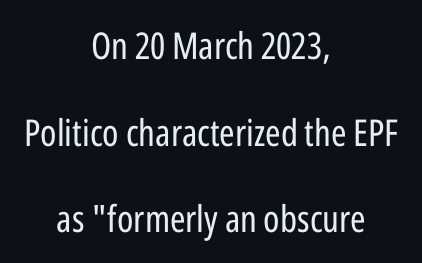
{"serif": "no", "italic": "no", "bold": "no", "weight": "regular", "width": "condensed", "stroke_contrast": "low", "x_height": "medium", "monospaced": "no", "underline": "no", "align": "center", "line_spacing": "loose", "line_spacing_ratio": 2.34, "letter_spacing": "normal", "letter_spacing_em": 0.0, "glyph_px": 37}
